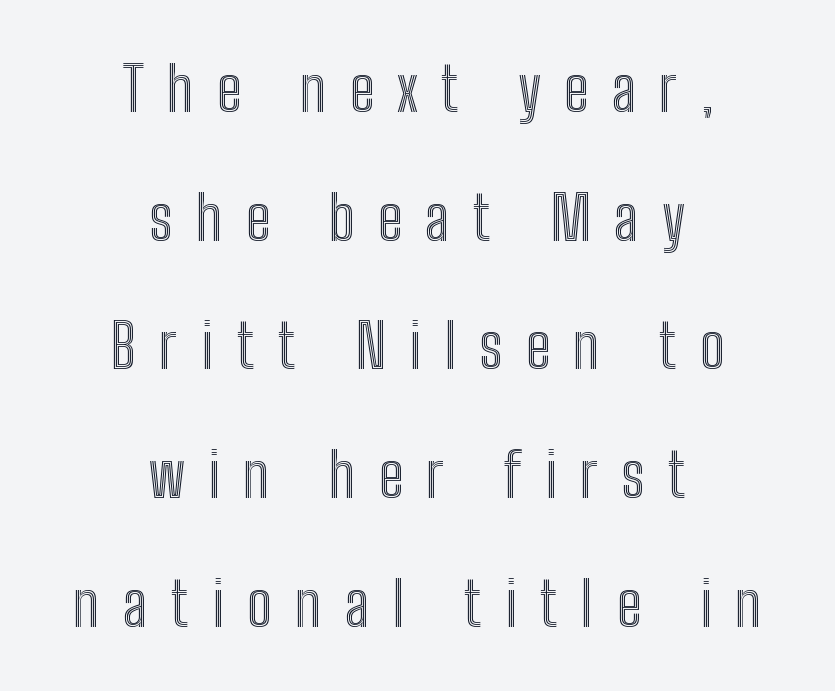
Q: Is the text italic (slanted)? A: No, it is upright.
Q: Is the text underlined? A: No.
Q: How is the paragraph aligned? A: Centered.
Q: Is the spacing between letters normal or unusually wide? A: Unusually wide.
Q: Is the spacing between lines tight, normal or loose? A: Loose.
Q: Width (condensed, normal, or wide)? A: Condensed.
Q: x-height? A: Medium.
Q: Monospaced? A: No.
